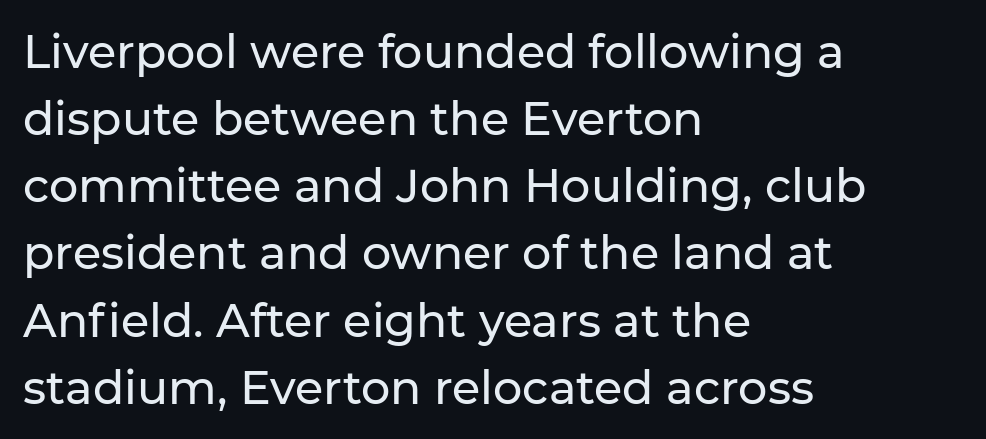
{"serif": "no", "italic": "no", "width": "normal", "stroke_contrast": "low", "x_height": "medium", "monospaced": "no", "underline": "no", "align": "left", "line_spacing": "normal", "line_spacing_ratio": 1.46, "letter_spacing": "normal", "letter_spacing_em": 0.0, "glyph_px": 46}
